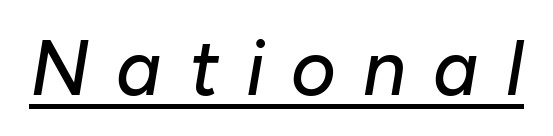
Q: Is the text italic (slanted)? A: Yes, it leans right by about 10 degrees.
Q: Is the text underlined? A: Yes.
Q: Is the spacing between letters normal or unusually wide? A: Unusually wide.
Q: Width (condensed, normal, or wide)? A: Normal.
Q: Stroke contrast? A: Low.
Q: x-height? A: Medium.
Q: Monospaced? A: No.
